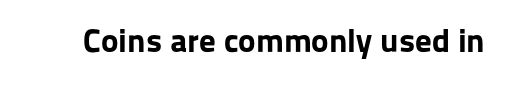
{"serif": "no", "italic": "no", "bold": "yes", "weight": "bold", "width": "normal", "stroke_contrast": "low", "x_height": "medium", "monospaced": "no", "underline": "no", "letter_spacing": "normal", "letter_spacing_em": 0.0, "glyph_px": 33}
